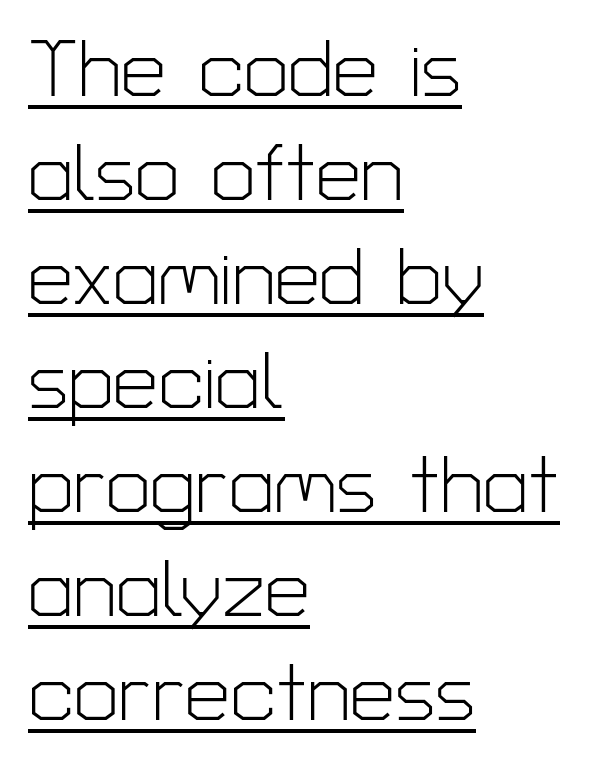
The image shows 80 px light sans-serif type, upright; set left-aligned, normal line spacing (1.3x), normal letter spacing, underlined; low stroke contrast and a medium x-height.
